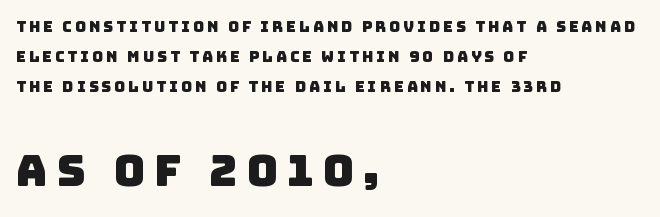
Classification — sans serif. Character size in the trailing block exceeds that of the leading block. Visually the block forms a straight wall on the left and a jagged coastline on the right. A typesetter would call this heavily tracked-out type. You could not count columns in this text — the font is proportionally spaced. Honestly, the rows look like they've been pulled way apart.
